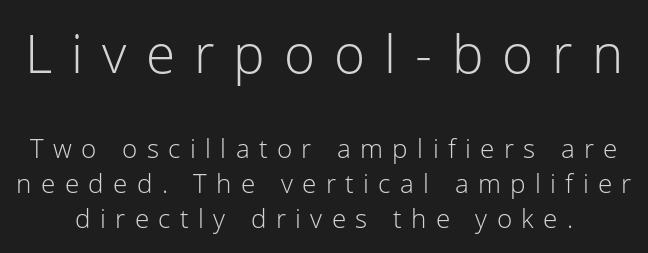
The passage shown is typed in a proportional face where columns would drift. The typography opts for an upright posture over an oblique one. Loose tracking; the words dissolve into strings of separated letters. Counters stay open thanks to moderate or lighter strokes. Compared with typical paragraphs, the rows here are spaced about the same. I'd call this a sans setting — the letters go barefoot.
